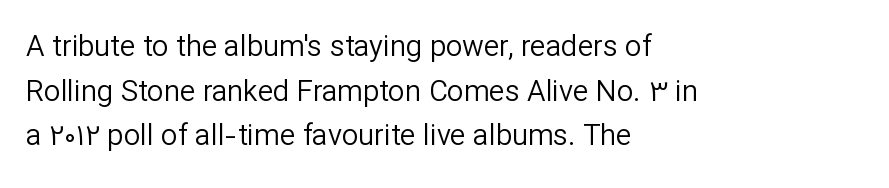
Q: Is the text bold? A: No.
Q: Is the text italic (slanted)? A: No, it is upright.
Q: Is the typeface a serif or a sans-serif typeface? A: Sans-serif.
Q: Is the text underlined? A: No.
Q: How is the paragraph aligned? A: Left-aligned.
Q: Is the spacing between letters normal or unusually wide? A: Normal.
Q: Is the spacing between lines tight, normal or loose? A: Normal.
Q: Width (condensed, normal, or wide)? A: Normal.
Q: Stroke contrast? A: Low.
Q: x-height? A: Medium.
Q: Monospaced? A: No.
